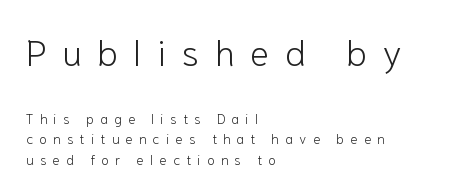
Each stroke keeps to a modest, everyday thickness or less. Are there feet on the stems? There aren't — it's a sans. Proportional: the letters do not fall into vertical columns. The lettering holds an erect, upright posture throughout. The vertical gap from one line to the next is medium.
